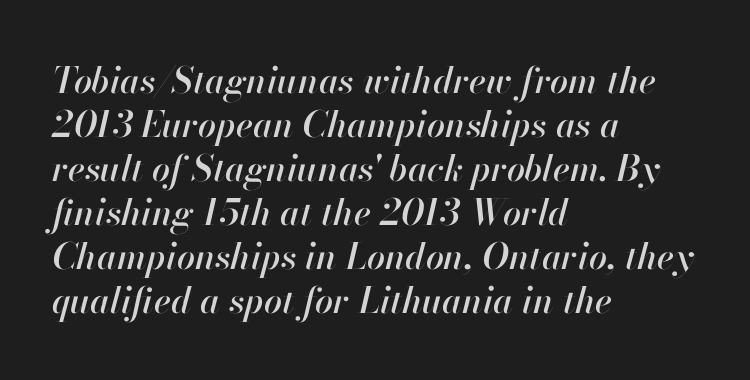
The image shows 36 px text type, italic (leaning right); set left-aligned, line spacing 1.22x, normal letter spacing, not underlined; high stroke contrast and a small x-height.
